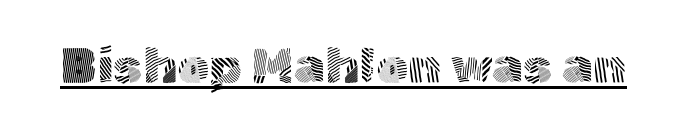
The rendered words wear a rule along their underside. Weight: regular or lighter. The letterforms sit shoulder to shoulder at normal distance. Note the varied advance widths — an 'i' is clearly narrower than an 'm'. In terms of posture, this sample is upright. The rendering shows plain stroke endings on the letterforms — a sans-serif design.
